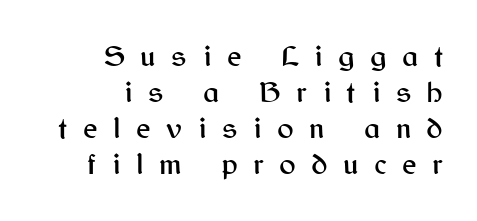
Q: Is the text italic (slanted)? A: No, it is upright.
Q: Is the typeface a serif or a sans-serif typeface? A: Sans-serif.
Q: Is the text underlined? A: No.
Q: How is the paragraph aligned? A: Right-aligned.
Q: Is the spacing between letters normal or unusually wide? A: Unusually wide.
Q: Width (condensed, normal, or wide)? A: Normal.
Q: Stroke contrast? A: Medium.
Q: x-height? A: Medium.
Q: Monospaced? A: No.
